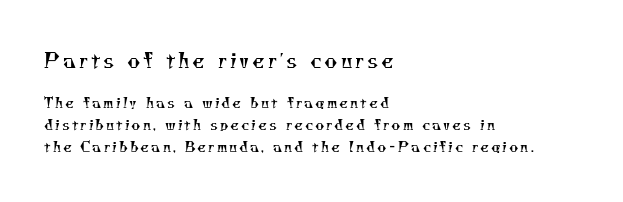
Q: Is the text bold? A: No.
Q: Is the text underlined? A: No.
Q: How is the paragraph aligned? A: Left-aligned.
Q: Is the spacing between lines tight, normal or loose? A: Normal.
Q: Which block of text is set in a larger size, the first (top) or the second (bottom)? A: The first (top) one.
